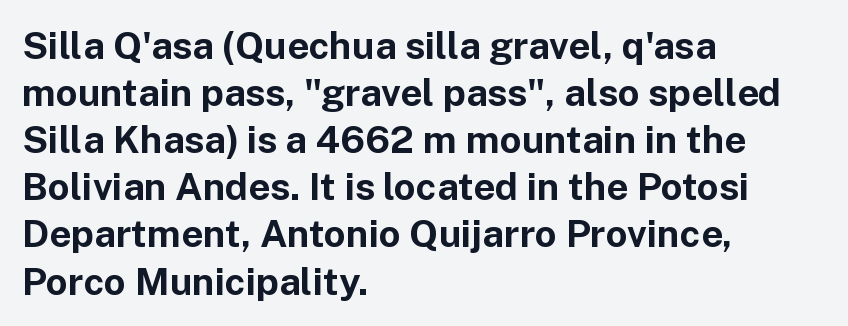
Weight: bold. Note: no serifs on the glyphs. Words appear dense and cohesive because spacing is normal. Beneath every word, the page is bare.
